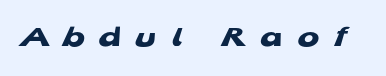
Q: Is the text bold? A: Yes.
Q: Is the typeface a serif or a sans-serif typeface? A: Sans-serif.
Q: Is the text underlined? A: No.
Q: Is the spacing between letters normal or unusually wide? A: Unusually wide.
Q: Width (condensed, normal, or wide)? A: Wide.
Q: Stroke contrast? A: Low.
Q: x-height? A: Medium.
Q: Monospaced? A: No.
